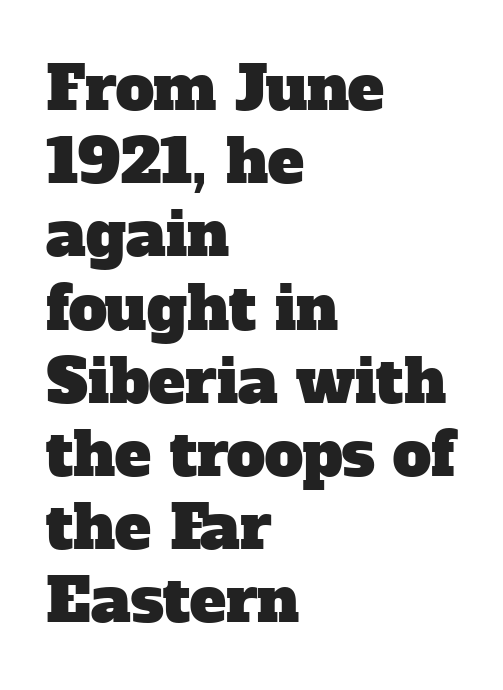
The image shows 61 px serif type; set left-aligned, line spacing 1.2x, normal letter spacing, not underlined; low stroke contrast and a medium x-height.
